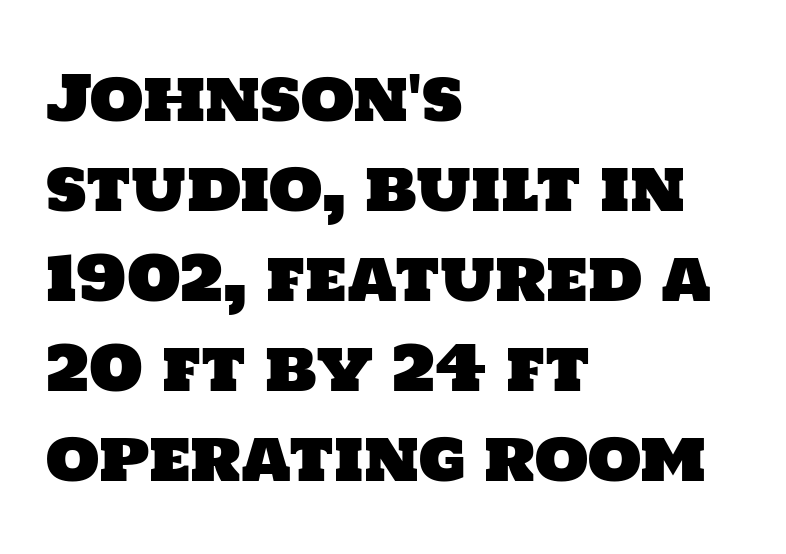
Q: Is the typeface a serif or a sans-serif typeface? A: Sans-serif.
Q: Is the text underlined? A: No.
Q: How is the paragraph aligned? A: Left-aligned.
Q: Is the spacing between letters normal or unusually wide? A: Normal.
Q: Is the spacing between lines tight, normal or loose? A: Normal.
Q: Width (condensed, normal, or wide)? A: Normal.
Q: Stroke contrast? A: Low.
Q: x-height? A: Large.
Q: Monospaced? A: No.
